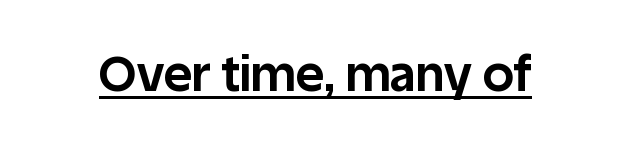
The passage shown is typed in a proportional face where columns would drift. Posture: upright roman. The tracking reads as untouched default to a designer's eye. Has an underline been added? It has. The passage shown is emphatically bold. The face used here is a sans, in the tradition of grotesques and geometrics.
